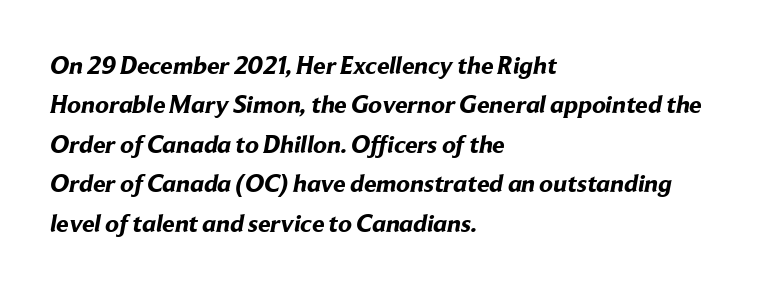
Q: Is the text bold? A: Yes.
Q: Is the text underlined? A: No.
Q: How is the paragraph aligned? A: Left-aligned.
Q: Is the spacing between letters normal or unusually wide? A: Normal.
Q: Is the spacing between lines tight, normal or loose? A: Normal.
